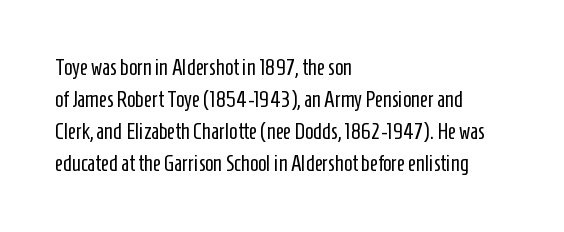
{"italic": "no", "bold": "no", "underline": "no", "align": "left", "line_spacing": "normal", "line_spacing_ratio": 1.46, "letter_spacing": "normal", "letter_spacing_em": 0.0, "glyph_px": 22}
